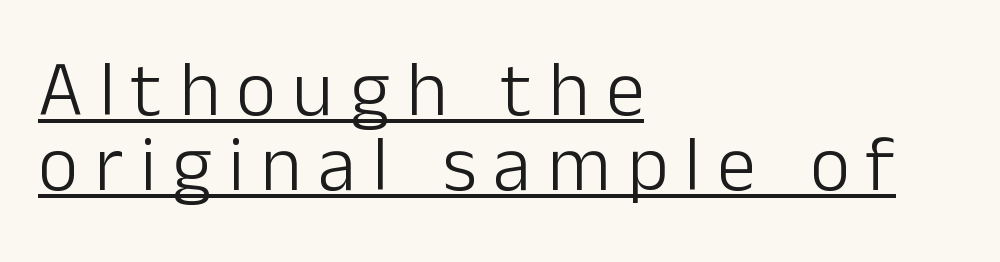
{"serif": "no", "italic": "no", "bold": "no", "weight": "light", "width": "normal", "stroke_contrast": "low", "x_height": "medium", "monospaced": "no", "underline": "yes", "align": "left", "line_spacing": "tight", "line_spacing_ratio": 0.96, "letter_spacing": "wide", "letter_spacing_em": 0.21, "glyph_px": 78}
